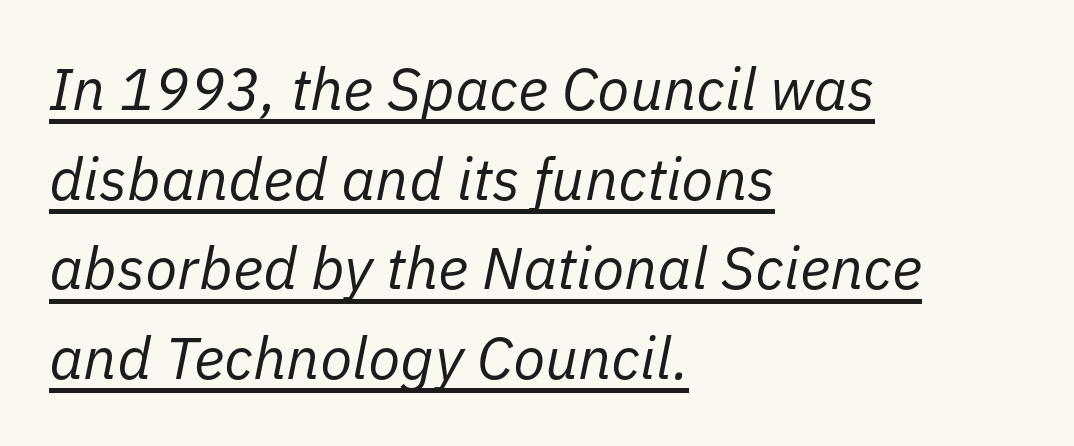
Q: Is the text bold? A: No.
Q: Is the text italic (slanted)? A: Yes, it leans right by about 11 degrees.
Q: Is the text underlined? A: Yes.
Q: How is the paragraph aligned? A: Left-aligned.
Q: Is the spacing between letters normal or unusually wide? A: Normal.
Q: Is the spacing between lines tight, normal or loose? A: Normal.
Q: Width (condensed, normal, or wide)? A: Normal.
Q: Stroke contrast? A: Low.
Q: x-height? A: Medium.
Q: Monospaced? A: No.
